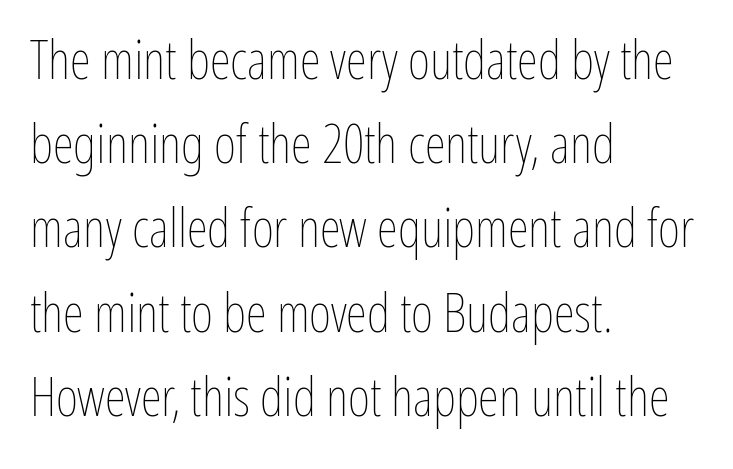
{"italic": "no", "bold": "no", "weight": "thin", "width": "condensed", "stroke_contrast": "low", "x_height": "medium", "monospaced": "no", "underline": "no", "align": "left", "line_spacing": "normal", "line_spacing_ratio": 1.56, "letter_spacing": "normal", "letter_spacing_em": 0.0, "glyph_px": 54}
